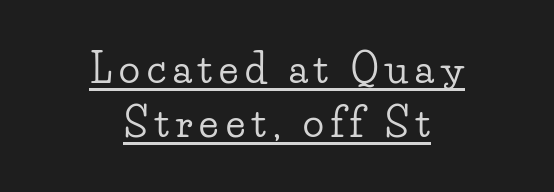
{"serif": "yes", "italic": "no", "width": "wide", "stroke_contrast": "low", "x_height": "small", "monospaced": "no", "underline": "yes", "align": "center", "line_spacing": "normal", "line_spacing_ratio": 1.38, "glyph_px": 39}
